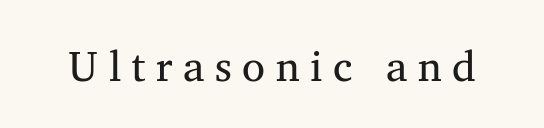
The image shows 42 px regular-weight serif type, upright; set unusually wide letter spacing (+0.25 em), not underlined; medium stroke contrast and a medium x-height.
